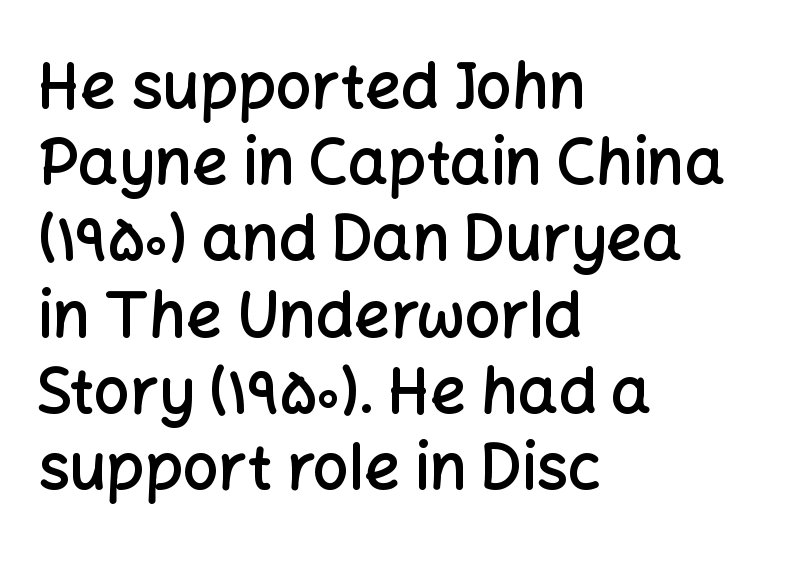
{"serif": "no", "italic": "no", "bold": "semi", "weight": "semibold", "width": "normal", "stroke_contrast": "low", "x_height": "medium", "monospaced": "no", "underline": "no", "align": "left", "line_spacing_ratio": 1.21, "letter_spacing": "normal", "letter_spacing_em": 0.0, "glyph_px": 63}
